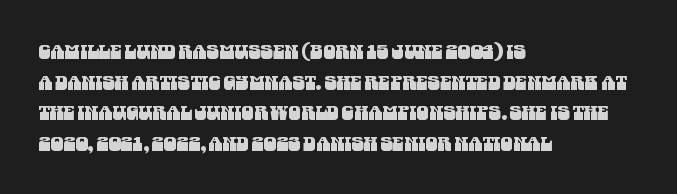
{"underline": "no", "align": "left", "line_spacing": "normal", "line_spacing_ratio": 1.53, "letter_spacing": "normal", "letter_spacing_em": 0.0, "glyph_px": 20}
